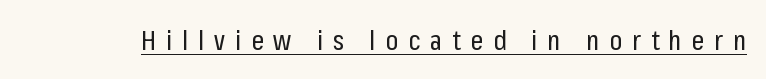
Italic? Not at all — the glyphs are vertical. A rule runs beneath these lines of type. A typesetter would call this proportional, since set widths differ per character. Look at the tracking — it's clearly loosened, letters drifting apart. The passage shown is not bold in any degree.
